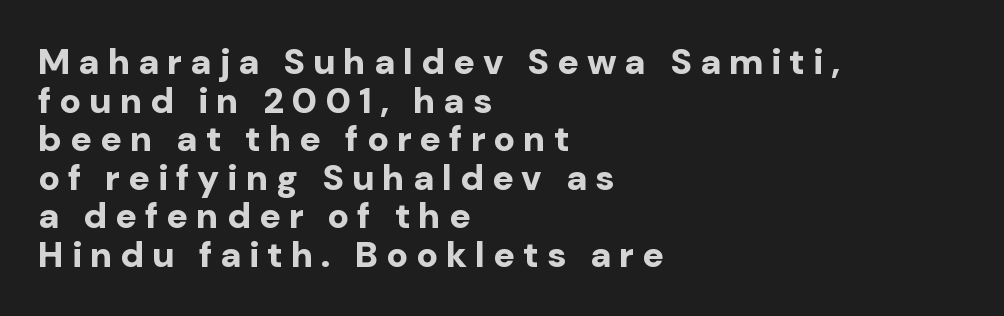
The image shows 36 px bold sans-serif type, upright; set left-aligned, tight line spacing (1.07x), unusually wide letter spacing (+0.22 em), not underlined; low stroke contrast and a medium x-height.
